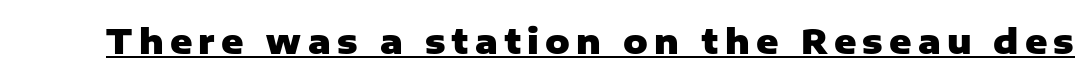
Style check: upright. Looks like someone drew a line under every word here. The passage shown is typed in a proportional face where columns would drift. Are there feet on the stems? There aren't — it's a sans. Summary of weight: heavy, a full bold.
